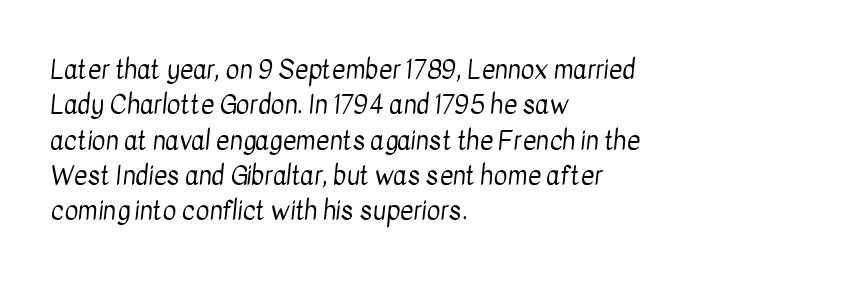
Honestly, there is no underline to notice here at all. Students, observe: this is what conventionally led text looks like. No extra tracking has been applied to these lines. Stems here are at most as thick as an everyday book face. One-word summary of the alignment: left.
